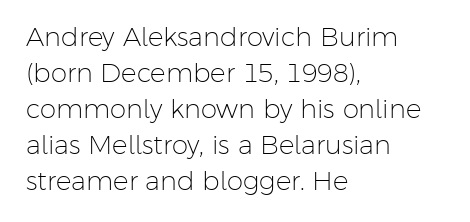
{"italic": "no", "bold": "no", "underline": "no", "align": "left", "line_spacing": "normal", "line_spacing_ratio": 1.38, "letter_spacing": "normal", "letter_spacing_em": 0.0, "glyph_px": 26}
